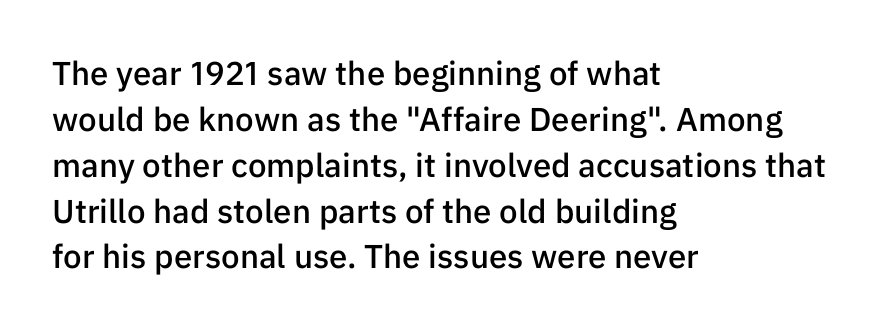
Q: Is the text bold? A: Semi-bold.
Q: Is the text italic (slanted)? A: No, it is upright.
Q: Is the typeface a serif or a sans-serif typeface? A: Sans-serif.
Q: Is the text underlined? A: No.
Q: How is the paragraph aligned? A: Left-aligned.
Q: Is the spacing between letters normal or unusually wide? A: Normal.
Q: Is the spacing between lines tight, normal or loose? A: Normal.
Q: Width (condensed, normal, or wide)? A: Normal.
Q: Stroke contrast? A: Low.
Q: x-height? A: Medium.
Q: Monospaced? A: No.
